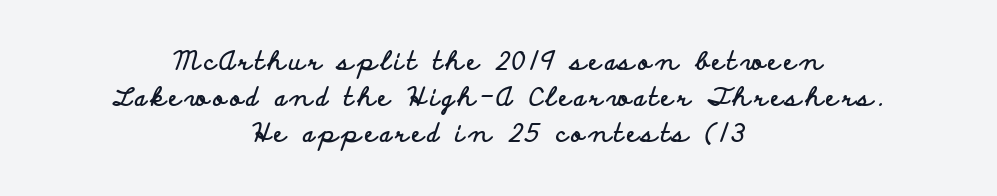
These lines are centered, leaving both edges ragged. Descenders are the only things crossing below the line. Does the leading feel generous? No, just average.
